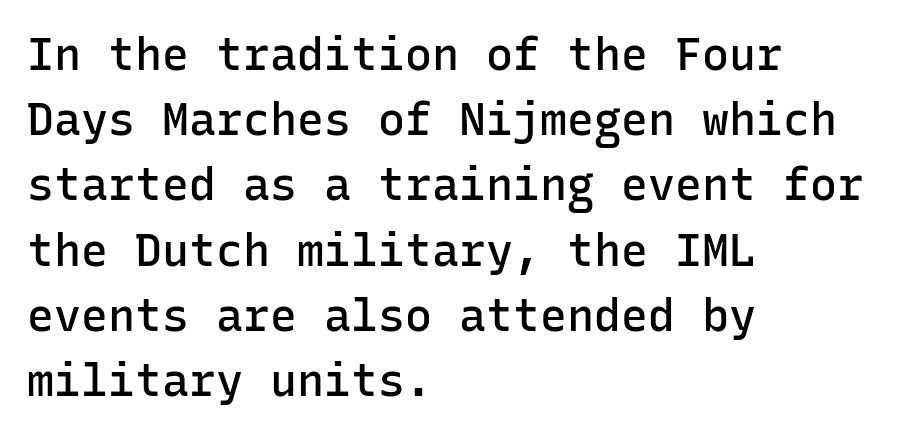
Nobody touched the tracking dial on this one. These words are printed semibold, heavier than regular yet not bold. Is this a fixed-width face? Yes — each glyph sits in an identical cell. Only glyphs here, with clear space below each row. Alignment: flush left.
